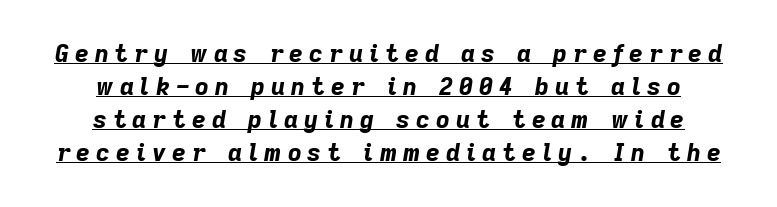
The image shows 24 px bold type, italic (leaning right); set centered, normal line spacing (1.38x), unusually wide letter spacing (+0.25 em), underlined.
